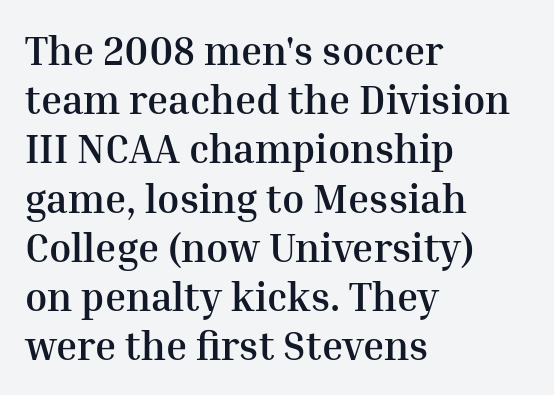
A serif font was chosen for this passage. These lines are rendered in a variable-pitch font. Alignment: flush left. Between one letter and the next there's only the usual sliver of space.
